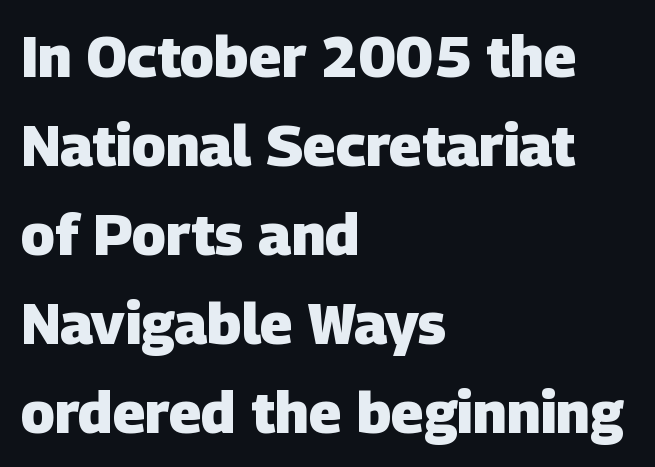
The image shows 57 px heavy sans-serif type; set left-aligned, normal line spacing (1.56x), normal letter spacing, not underlined; low stroke contrast and a large x-height.
